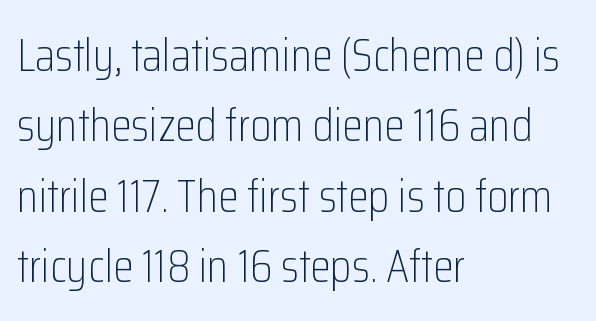
The image shows 47 px light, condensed sans-serif type, upright; set left-aligned, normal line spacing (1.5x), normal letter spacing, not underlined; low stroke contrast and a medium x-height.
